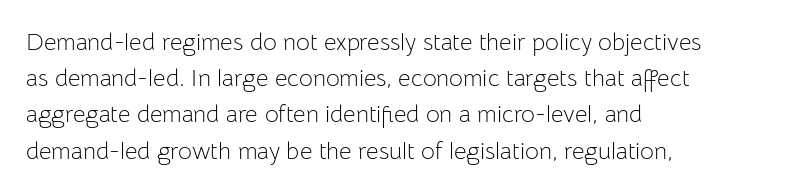
The image shows 24 px text type, upright; set left-aligned, normal line spacing (1.51x), normal letter spacing, not underlined.
